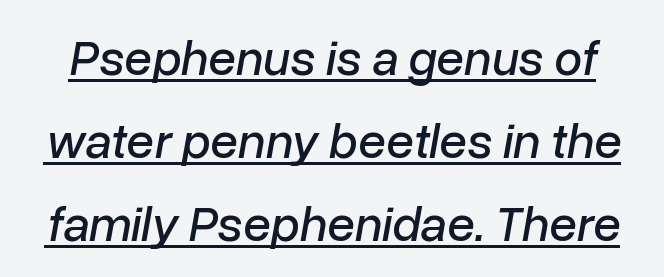
Q: Is the text italic (slanted)? A: Yes, it leans right by about 10 degrees.
Q: Is the text underlined? A: Yes.
Q: Is the spacing between letters normal or unusually wide? A: Normal.
Q: Is the spacing between lines tight, normal or loose? A: Normal.
Q: Width (condensed, normal, or wide)? A: Normal.
Q: Stroke contrast? A: Low.
Q: x-height? A: Medium.
Q: Monospaced? A: No.
